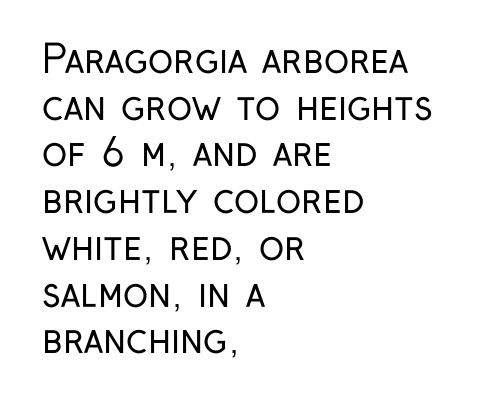
Q: Is the text bold? A: No.
Q: Is the text italic (slanted)? A: No, it is upright.
Q: Is the typeface a serif or a sans-serif typeface? A: Sans-serif.
Q: Is the text underlined? A: No.
Q: How is the paragraph aligned? A: Left-aligned.
Q: Is the spacing between letters normal or unusually wide? A: Normal.
Q: Width (condensed, normal, or wide)? A: Condensed.
Q: Stroke contrast? A: Low.
Q: x-height? A: Medium.
Q: Monospaced? A: No.
